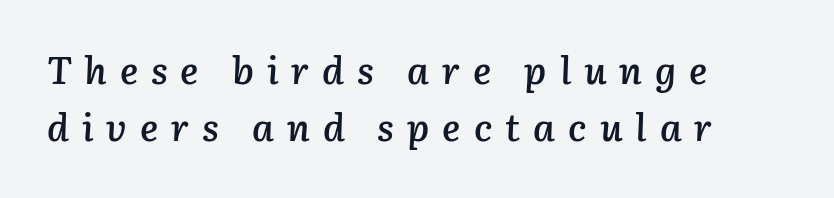
The compositor pushed each line to the left boundary. Every character sits at an angle, as italics do. Compared with typical body copy, the letter spacing here is much looser. Underlining? Definitely not there. Regular leading.
